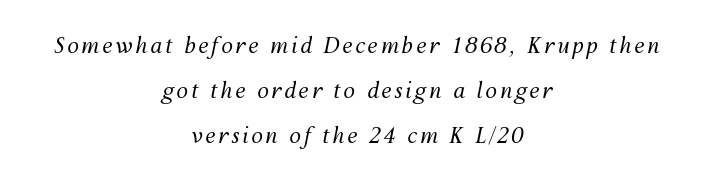
Stems here are at most as thick as an everyday book face. Leading: increased. Rendered with sloped, italic letterforms. Centered paragraph, ragged on both sides. Nobody drew a line under any word here.
